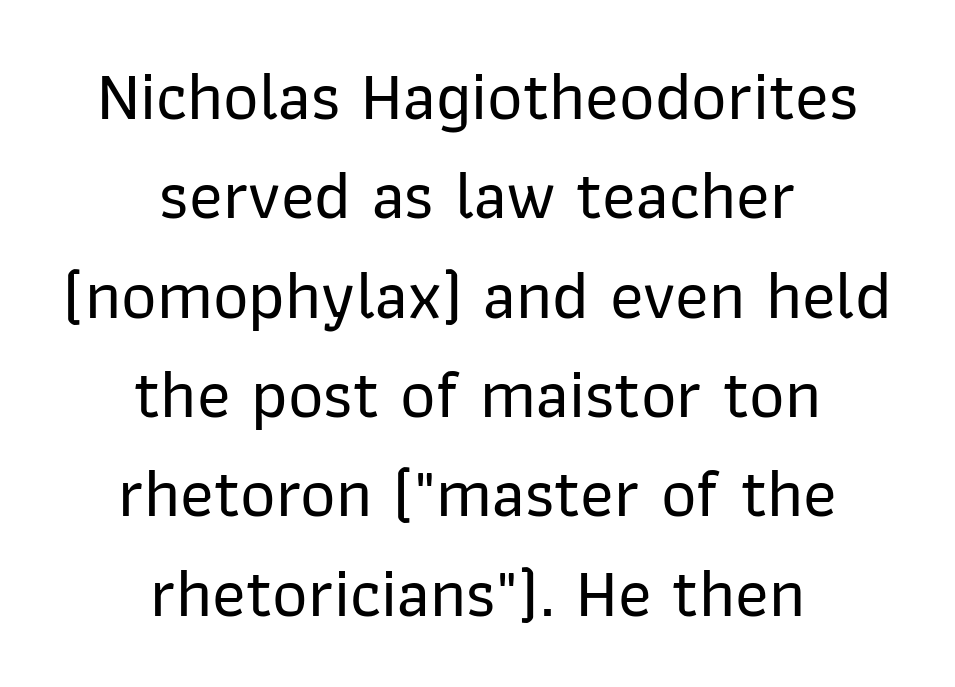
The image shows 69 px sans-serif type, upright; set centered, normal line spacing (1.44x), normal letter spacing, not underlined; low stroke contrast and a medium x-height.
